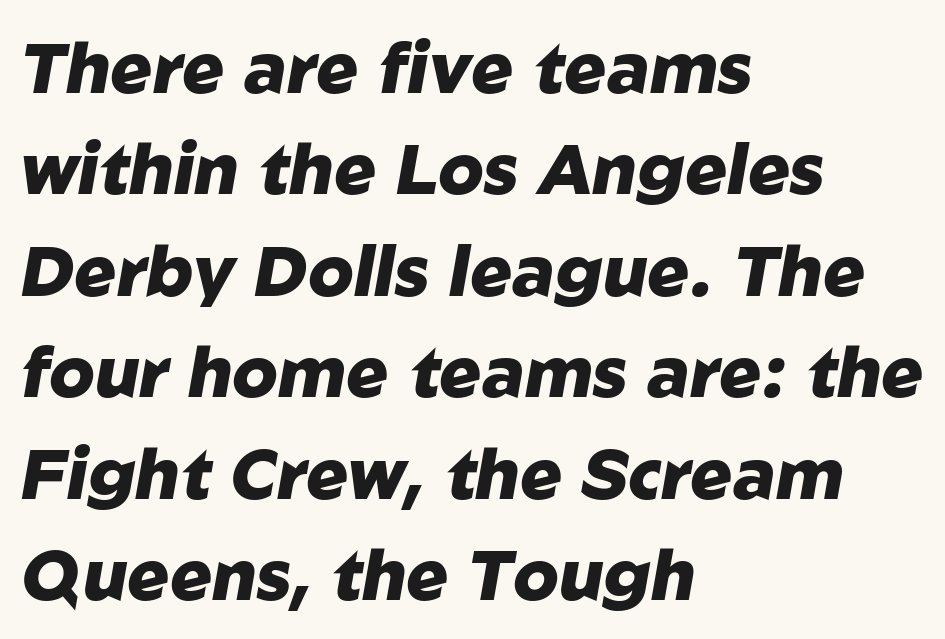
The image shows 70 px heavy type, italic (leaning right); set left-aligned, normal line spacing (1.45x), normal letter spacing, not underlined; low stroke contrast and a medium x-height.
